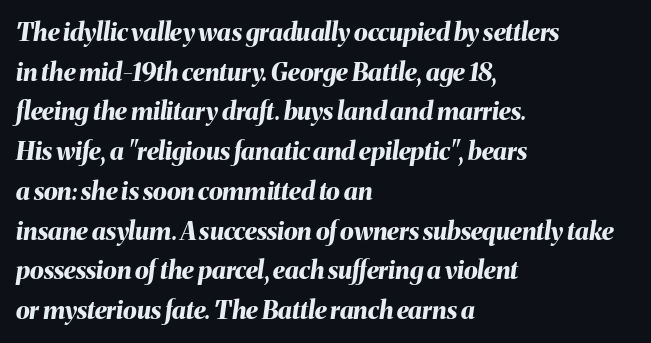
{"italic": "yes", "lean": "right", "slant_degrees": 8, "bold": "yes", "underline": "no", "align": "left", "line_spacing": "normal", "line_spacing_ratio": 1.59, "letter_spacing": "normal", "letter_spacing_em": 0.0, "glyph_px": 25}
